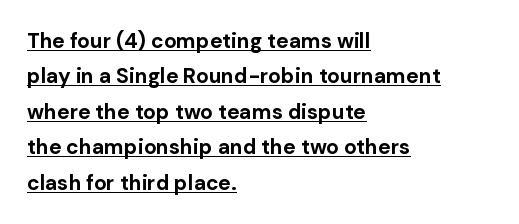
Q: Is the text bold? A: Yes.
Q: Is the text italic (slanted)? A: No, it is upright.
Q: Is the text underlined? A: Yes.
Q: How is the paragraph aligned? A: Left-aligned.
Q: Is the spacing between letters normal or unusually wide? A: Normal.
Q: Is the spacing between lines tight, normal or loose? A: Normal.
